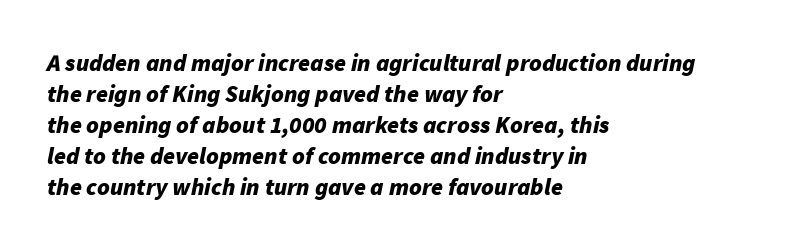
{"italic": "yes", "lean": "right", "slant_degrees": 11, "bold": "yes", "underline": "no", "align": "left", "line_spacing": "normal", "line_spacing_ratio": 1.29, "letter_spacing": "normal", "letter_spacing_em": 0.0, "glyph_px": 24}
